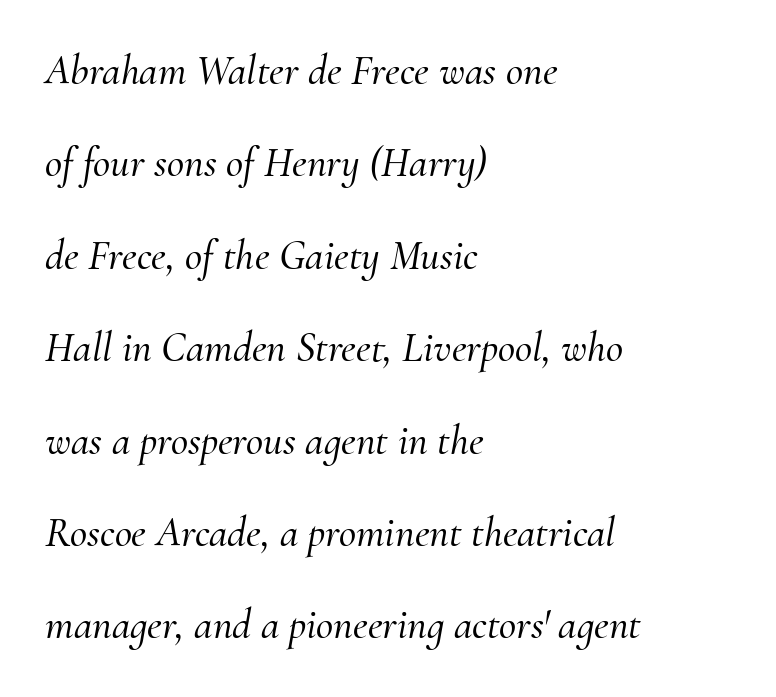
{"serif": "yes", "italic": "yes", "lean": "right", "slant_degrees": 10, "width": "normal", "stroke_contrast": "medium", "x_height": "small", "monospaced": "no", "underline": "no", "align": "left", "line_spacing": "loose", "line_spacing_ratio": 2.2, "letter_spacing": "normal", "letter_spacing_em": 0.0, "glyph_px": 42}
